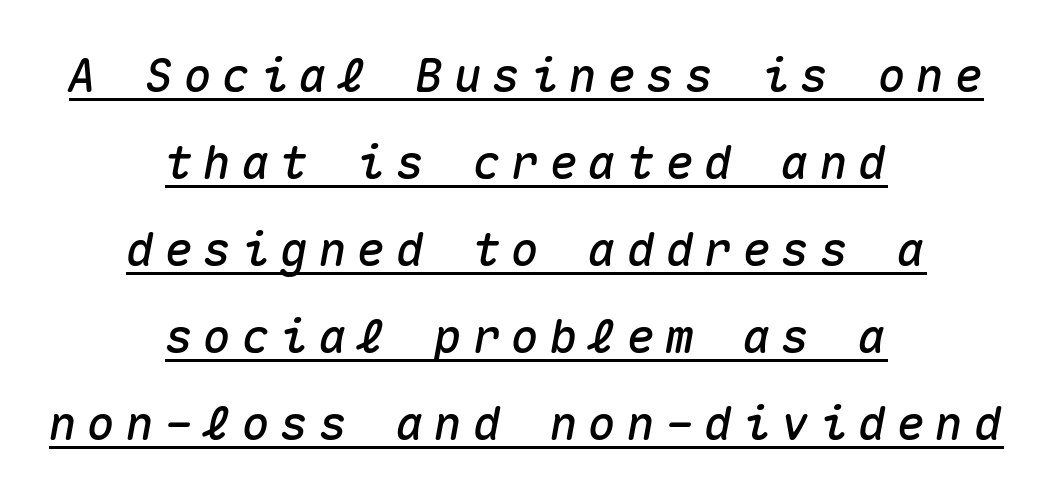
Someone cranked the tracking dial way up on this one. Horizontal alignment here is central, giving a formal, balanced look. If you drew a line through each stem, it would be angled. A baseline rule has been typeset under these characters.
